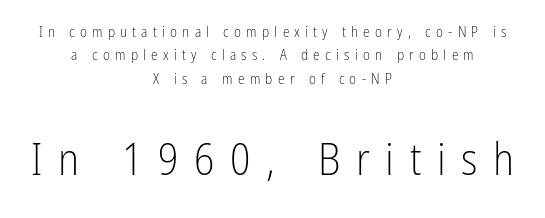
Q: Is the text bold? A: No.
Q: Is the text italic (slanted)? A: No, it is upright.
Q: Is the typeface a serif or a sans-serif typeface? A: Sans-serif.
Q: Is the text underlined? A: No.
Q: How is the paragraph aligned? A: Centered.
Q: Is the spacing between letters normal or unusually wide? A: Unusually wide.
Q: Is the spacing between lines tight, normal or loose? A: Normal.
Q: Which block of text is set in a larger size, the first (top) or the second (bottom)? A: The second (bottom) one.
Q: Width (condensed, normal, or wide)? A: Condensed.
Q: Stroke contrast? A: Low.
Q: x-height? A: Medium.
Q: Monospaced? A: No.
